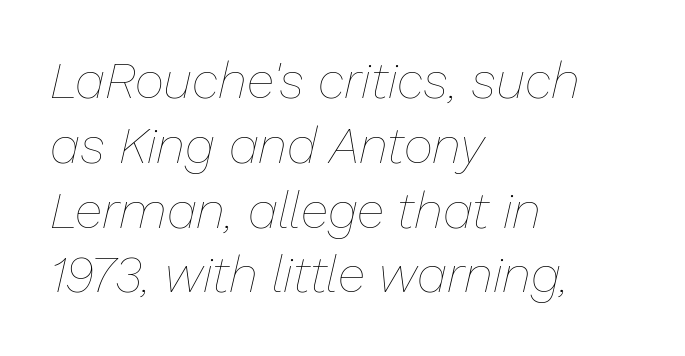
{"italic": "yes", "lean": "right", "slant_degrees": 13, "bold": "no", "weight": "thin", "width": "normal", "stroke_contrast": "low", "x_height": "medium", "monospaced": "no", "underline": "no", "align": "left", "line_spacing": "normal", "line_spacing_ratio": 1.27, "letter_spacing": "normal", "letter_spacing_em": 0.0, "glyph_px": 51}
